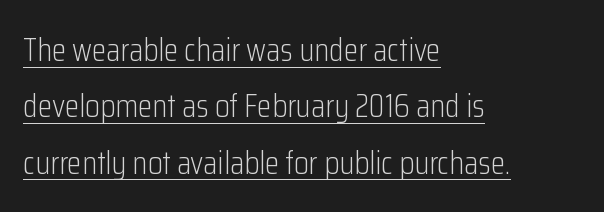
{"serif": "no", "italic": "no", "bold": "no", "weight": "light", "width": "condensed", "stroke_contrast": "low", "x_height": "medium", "monospaced": "no", "underline": "yes", "align": "left", "line_spacing_ratio": 1.71, "letter_spacing": "normal", "letter_spacing_em": 0.0, "glyph_px": 33}
